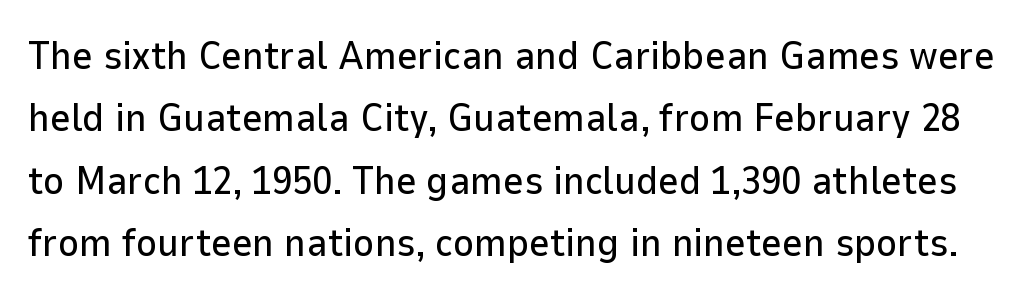
Q: Is the text italic (slanted)? A: No, it is upright.
Q: Is the typeface a serif or a sans-serif typeface? A: Sans-serif.
Q: Is the text underlined? A: No.
Q: Is the spacing between letters normal or unusually wide? A: Normal.
Q: Is the spacing between lines tight, normal or loose? A: Normal.
Q: Width (condensed, normal, or wide)? A: Normal.
Q: Stroke contrast? A: Low.
Q: x-height? A: Medium.
Q: Monospaced? A: No.
